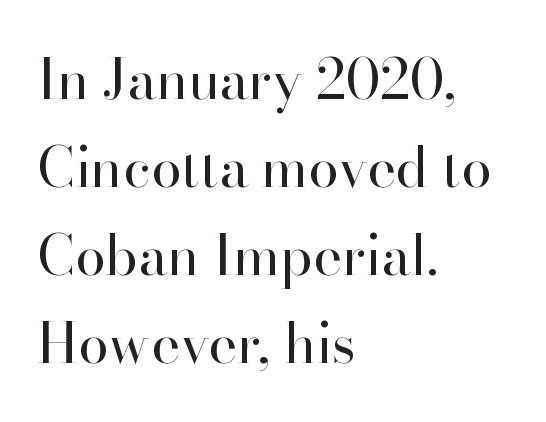
{"serif": "yes", "italic": "no", "bold": "no", "weight": "regular", "width": "normal", "stroke_contrast": "high", "x_height": "small", "monospaced": "no", "underline": "no", "align": "left", "line_spacing": "normal", "line_spacing_ratio": 1.6, "letter_spacing": "normal", "letter_spacing_em": 0.0, "glyph_px": 55}
